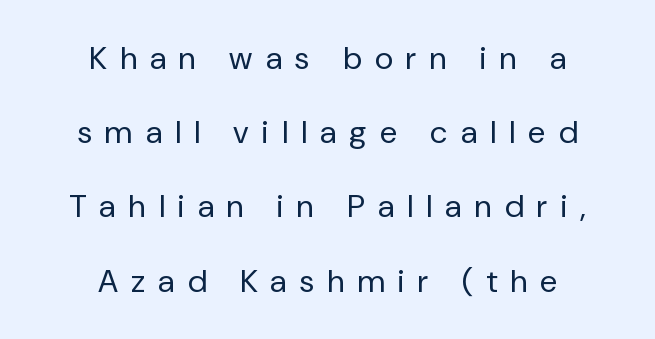
{"serif": "no", "italic": "no", "bold": "no", "weight": "regular", "width": "normal", "stroke_contrast": "low", "x_height": "medium", "monospaced": "no", "underline": "no", "align": "center", "line_spacing": "loose", "line_spacing_ratio": 2.32, "letter_spacing": "wide", "letter_spacing_em": 0.41, "glyph_px": 32}
